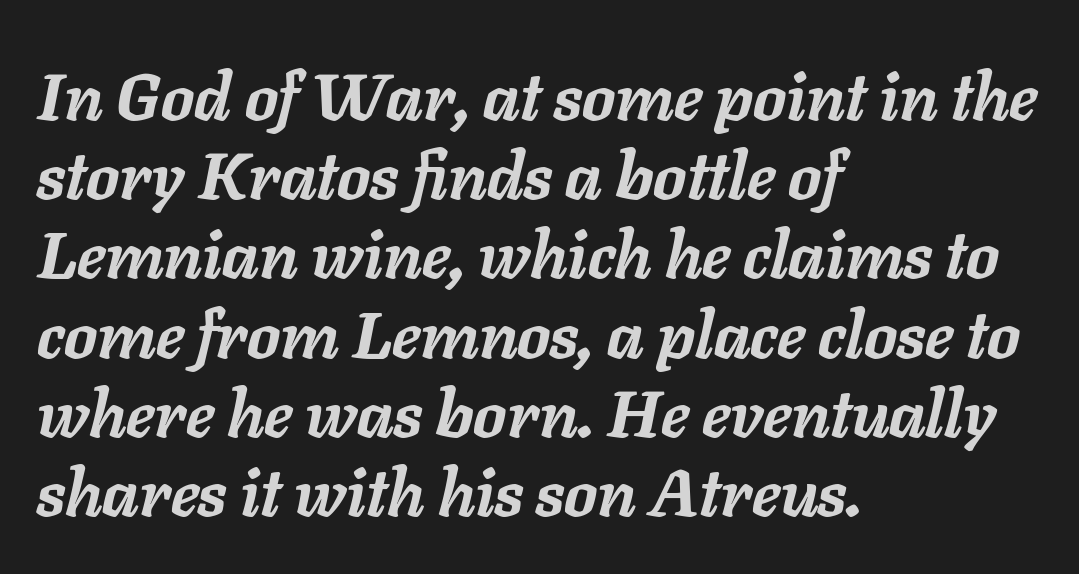
The image shows 66 px semibold type, italic (leaning right); set left-aligned, line spacing 1.2x, normal letter spacing, not underlined; low stroke contrast and a medium x-height.
